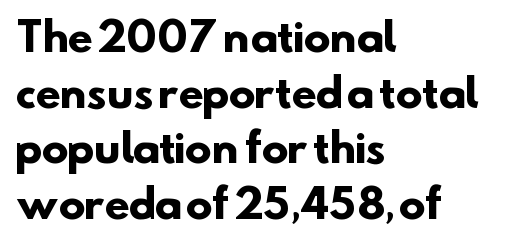
{"serif": "no", "bold": "yes", "weight": "heavy", "width": "normal", "stroke_contrast": "low", "x_height": "small", "monospaced": "no", "underline": "no", "align": "left", "line_spacing": "normal", "line_spacing_ratio": 1.39, "letter_spacing": "normal", "letter_spacing_em": 0.0, "glyph_px": 40}
